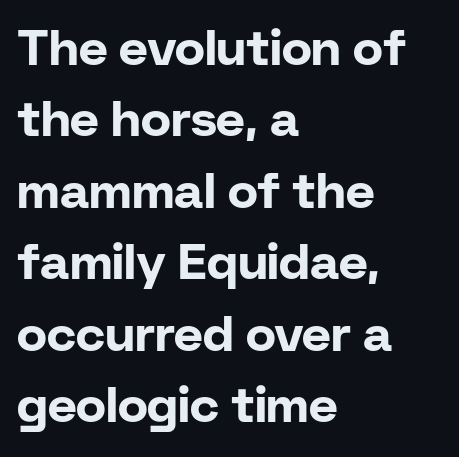
{"serif": "no", "italic": "no", "bold": "yes", "weight": "bold", "width": "normal", "stroke_contrast": "low", "x_height": "medium", "monospaced": "no", "underline": "no", "align": "left", "line_spacing": "normal", "line_spacing_ratio": 1.43, "letter_spacing": "normal", "letter_spacing_em": 0.0, "glyph_px": 50}
